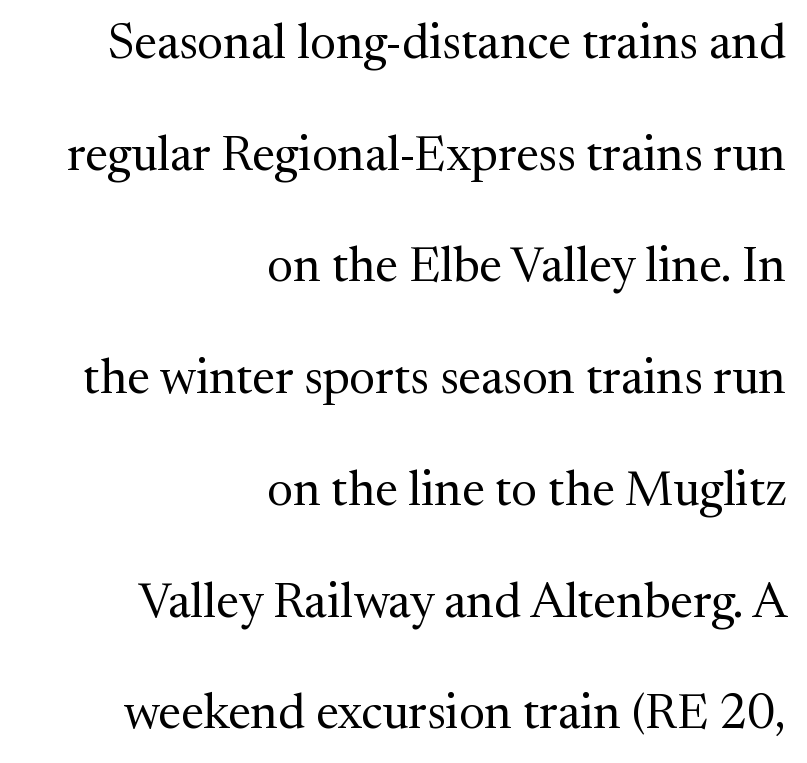
{"serif": "yes", "italic": "no", "bold": "no", "weight": "regular", "width": "normal", "stroke_contrast": "medium", "x_height": "medium", "monospaced": "no", "underline": "no", "align": "right", "line_spacing": "loose", "line_spacing_ratio": 2.28, "letter_spacing": "normal", "letter_spacing_em": 0.0, "glyph_px": 49}
